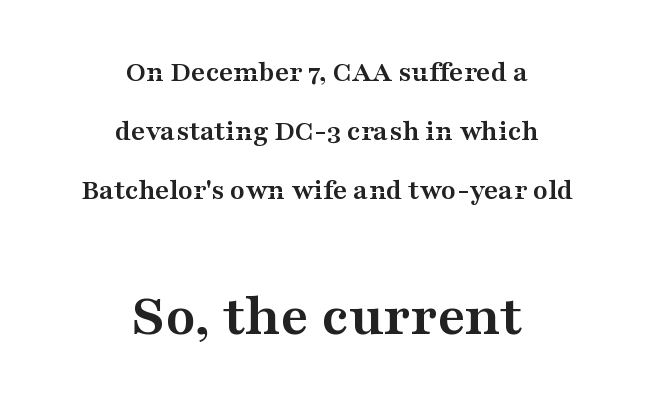
{"serif": "yes", "italic": "no", "bold": "yes", "weight": "semibold", "width": "wide", "stroke_contrast": "medium", "x_height": "medium", "monospaced": "no", "underline": "no", "align": "center", "line_spacing": "loose", "line_spacing_ratio": 1.96, "letter_spacing": "normal", "letter_spacing_em": 0.0, "larger_block": "second", "size_ratio": 2.03, "glyph_px": 61}
